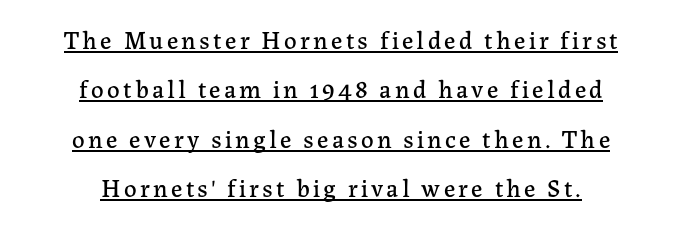
Q: Is the text italic (slanted)? A: No, it is upright.
Q: Is the text underlined? A: Yes.
Q: How is the paragraph aligned? A: Centered.
Q: Is the spacing between lines tight, normal or loose? A: Loose.
